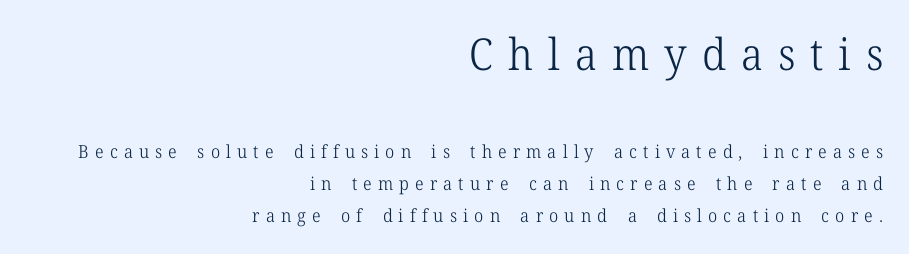
{"serif": "yes", "italic": "no", "bold": "no", "weight": "light", "width": "normal", "stroke_contrast": "low", "x_height": "medium", "monospaced": "no", "underline": "no", "align": "right", "line_spacing_ratio": 1.78, "letter_spacing": "wide", "letter_spacing_em": 0.34, "larger_block": "first", "size_ratio": 2.44, "glyph_px": 44}
